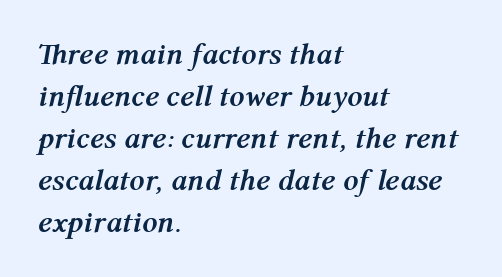
The image shows 30 px semibold type, italic (leaning right); set left-aligned, normal line spacing (1.4x), normal letter spacing, not underlined; medium stroke contrast and a medium x-height.
